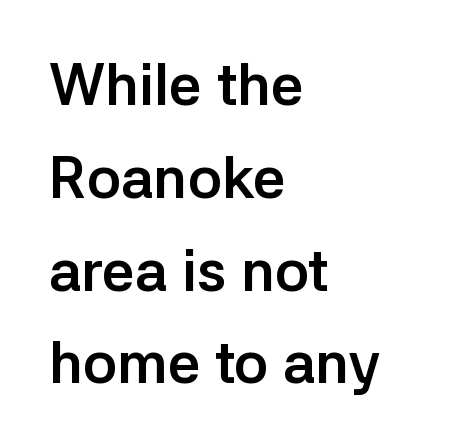
The image shows 58 px semibold sans-serif type, upright; set left-aligned, normal line spacing (1.6x), normal letter spacing, not underlined; low stroke contrast and a medium x-height.
